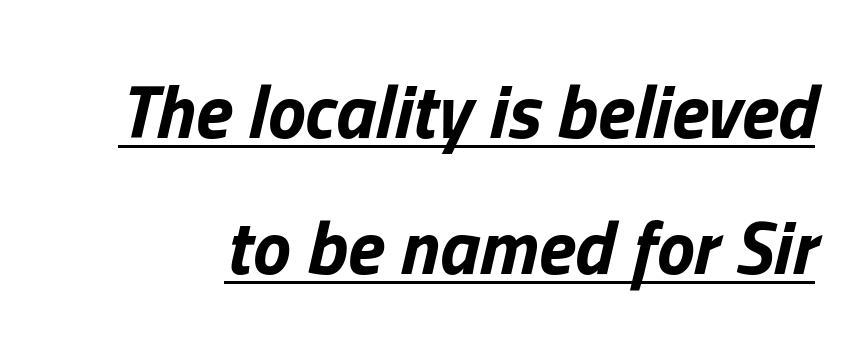
Q: Is the text bold? A: Yes.
Q: Is the text italic (slanted)? A: Yes, it leans right by about 13 degrees.
Q: Is the text underlined? A: Yes.
Q: Is the spacing between letters normal or unusually wide? A: Normal.
Q: Width (condensed, normal, or wide)? A: Normal.
Q: Stroke contrast? A: Low.
Q: x-height? A: Medium.
Q: Monospaced? A: No.
